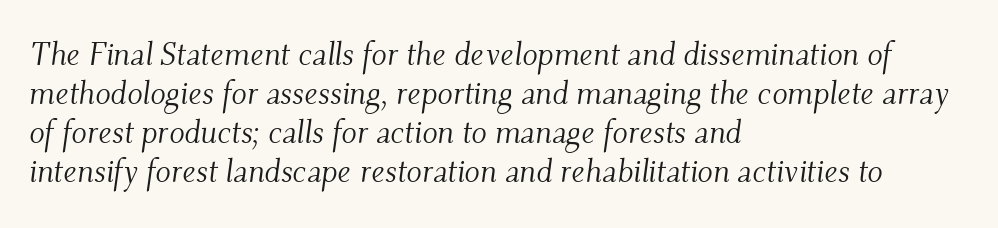
{"serif": "yes", "italic": "yes", "lean": "right", "slant_degrees": 9, "bold": "no", "weight": "light", "width": "normal", "stroke_contrast": "medium", "x_height": "small", "monospaced": "no", "underline": "no", "align": "left", "line_spacing_ratio": 1.22, "letter_spacing": "normal", "letter_spacing_em": 0.0, "glyph_px": 32}
